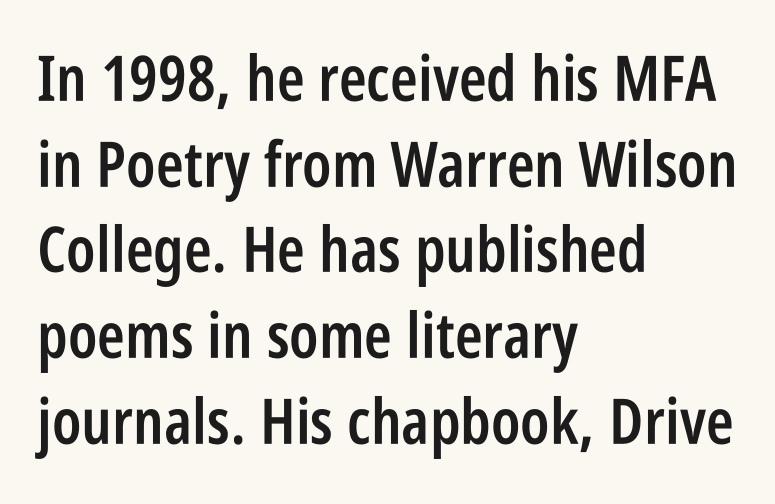
Q: Is the text bold? A: Semi-bold.
Q: Is the text italic (slanted)? A: No, it is upright.
Q: Is the typeface a serif or a sans-serif typeface? A: Sans-serif.
Q: Is the text underlined? A: No.
Q: How is the paragraph aligned? A: Left-aligned.
Q: Is the spacing between letters normal or unusually wide? A: Normal.
Q: Is the spacing between lines tight, normal or loose? A: Normal.
Q: Width (condensed, normal, or wide)? A: Condensed.
Q: Stroke contrast? A: Low.
Q: x-height? A: Large.
Q: Monospaced? A: No.
